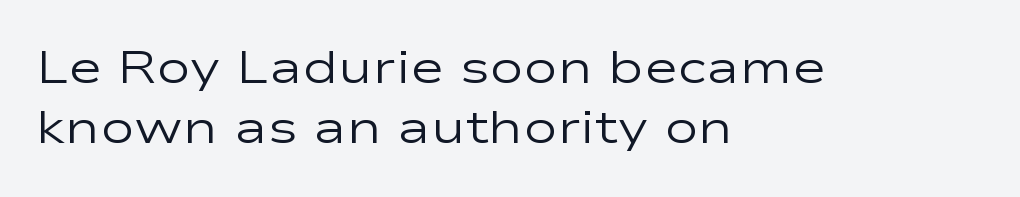
Font category for this specimen: sans-serif. Interline gaps are of average width in this sample. In terms of letterspacing, this is plain default setting. Is the stroke heavy? The answer is a plain regular-or-lighter. The letters stand upright; this is a roman face.
